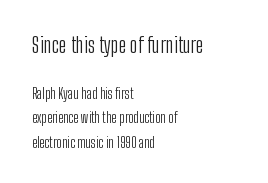
Scale decreases going downward across the two blocks. Quick note: underline off. Designer's note — italics off, roman on. The type is set solid horizontally, with unmodified tracking. Typeset ragged right — the left edge is the straight one. No chunkiness to these letters — they're not bold.
